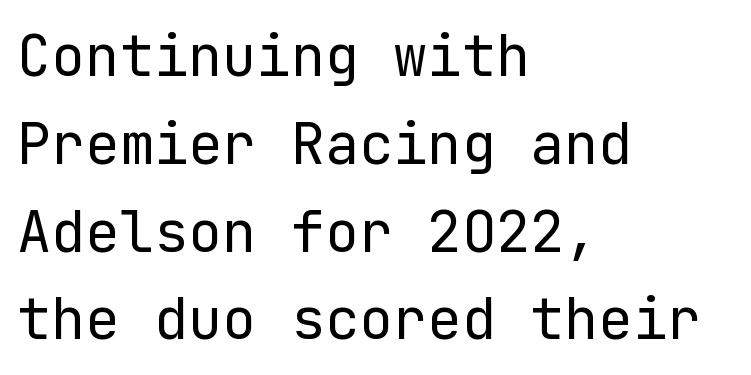
The font family rendered here belongs to the sans-serif group. Caption: multi-line text, flush left, ragged right. It's the straight-up-and-down kind of type. The passage shown stacks its lines at a standard gap.
